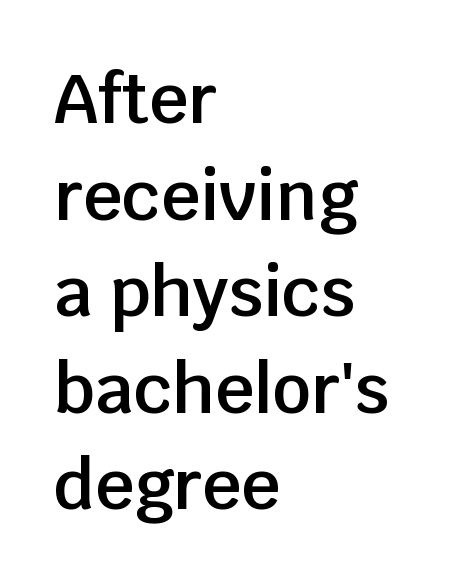
The image shows 68 px semibold sans-serif type, upright; set left-aligned, normal line spacing (1.42x), normal letter spacing, not underlined; low stroke contrast and a large x-height.
